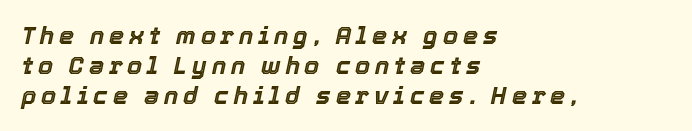
The image shows 24 px text type, italic (leaning right); set left-aligned, normal line spacing (1.25x), unusually wide letter spacing (+0.2 em), not underlined.
